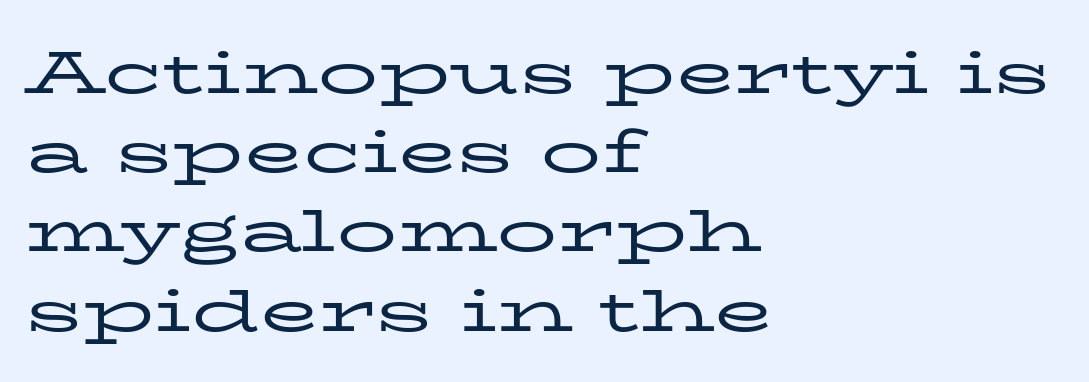
Descenders are the only things crossing below the line. Each letter keeps its own natural width here, so spacing adapts to shape. The font sits on the lighter half of the weight spectrum, regular included. This rendering uses left alignment, leaving the right contour irregular. Unlike italic type, these characters show no tilt at all.
